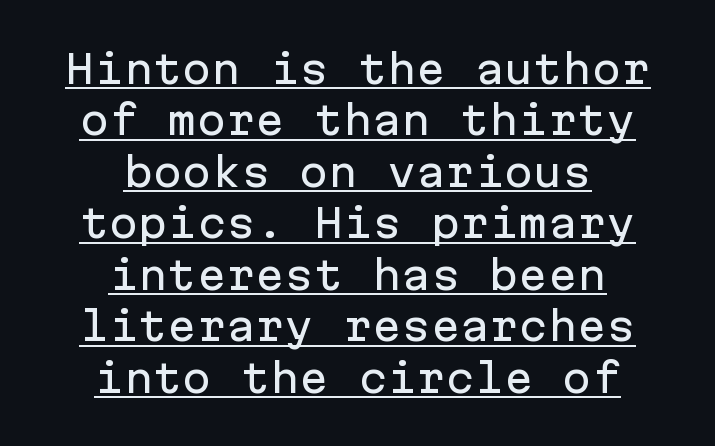
Q: Is the text italic (slanted)? A: No, it is upright.
Q: Is the typeface a serif or a sans-serif typeface? A: Sans-serif.
Q: Is the text underlined? A: Yes.
Q: How is the paragraph aligned? A: Centered.
Q: Is the spacing between letters normal or unusually wide? A: Normal.
Q: Is the spacing between lines tight, normal or loose? A: Normal.
Q: Width (condensed, normal, or wide)? A: Normal.
Q: Stroke contrast? A: Low.
Q: x-height? A: Medium.
Q: Monospaced? A: Yes.
